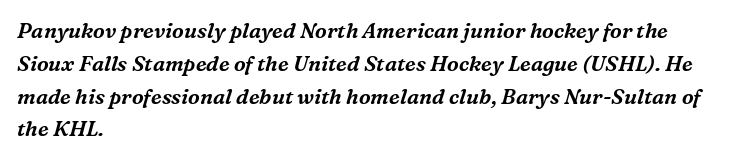
The space between consecutive lines is moderate. Line starts are locked; line ends wander. The tracking reads as untouched default to a designer's eye. Bare-footed words on every line. Is the type slanted? Yes — the strokes lean at a clear angle.
